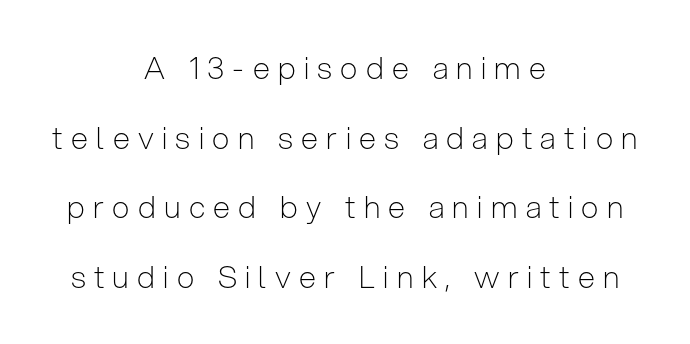
{"serif": "no", "italic": "no", "bold": "no", "weight": "light", "width": "condensed", "stroke_contrast": "low", "x_height": "medium", "monospaced": "no", "underline": "no", "align": "center", "line_spacing": "loose", "line_spacing_ratio": 2.25, "letter_spacing": "wide", "letter_spacing_em": 0.27, "glyph_px": 31}
